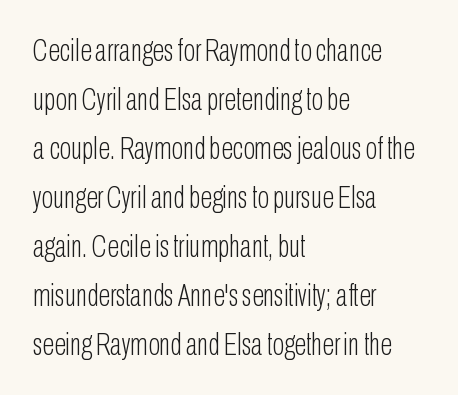
The image shows 31 px light, condensed sans-serif type, upright; set left-aligned, normal line spacing (1.58x), normal letter spacing, not underlined; low stroke contrast and a medium x-height.
